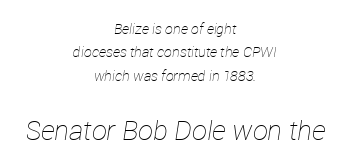
The image shows 27 px text type, italic (leaning right); set centered, normal line spacing (1.67x), normal letter spacing, not underlined; the second (bottom) block is 1.93x larger.
